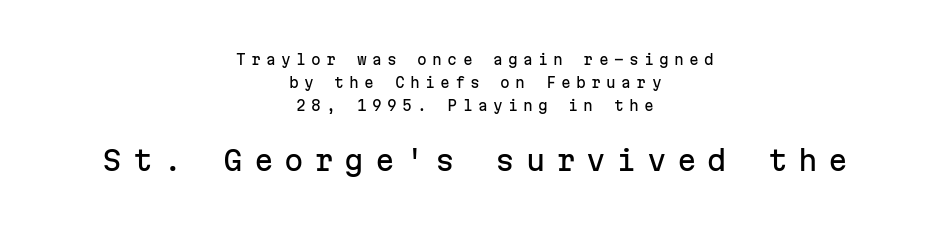
The image shows 28 px sans-serif type, upright, monospaced; set centered, normal line spacing (1.66x), unusually wide letter spacing (+0.38 em), not underlined; the second (bottom) block is 2.0x larger; low stroke contrast and a medium x-height.
